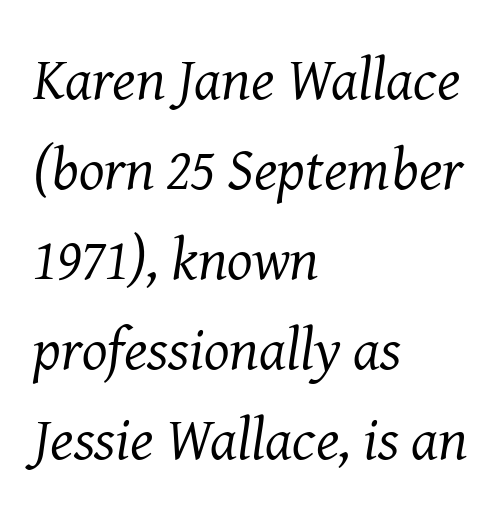
Looks like regular typesetting: each glyph gets only the width it needs. No chunkiness to these letters — they're not bold. Regarding leading, the lines here are spaced in the standard way. This rendering leaves character spacing at its baseline value. Regarding serifs, this sample has them. Yep, that's italic — everything's leaning.
